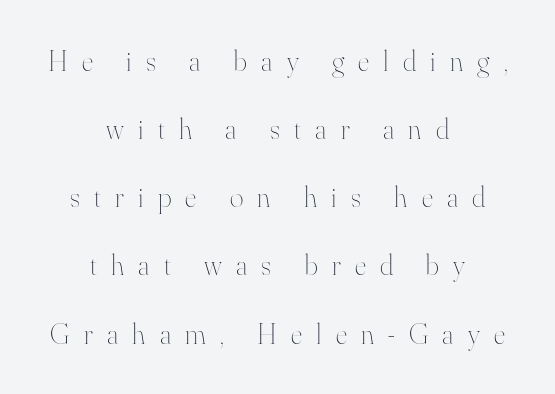
Upright lettering throughout. Unbolded letterforms with no extra heft. In terms of leading, this rendering errs on the spacious side. The space directly below the letters is spotless. The face used here is proportionally spaced, like ordinary book or web type.
